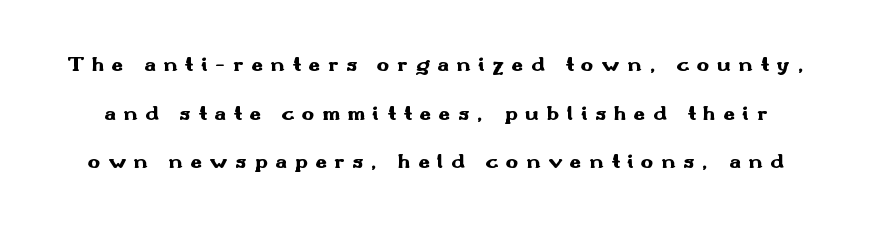
The image shows 21 px bold type, upright; set loose line spacing (2.31x), unusually wide letter spacing (+0.36 em), not underlined.
